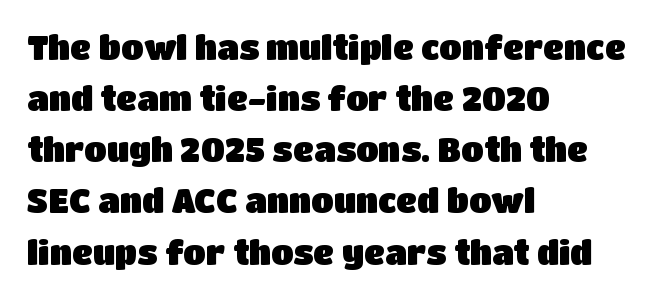
{"serif": "no", "italic": "no", "width": "normal", "stroke_contrast": "low", "x_height": "large", "monospaced": "no", "underline": "no", "align": "left", "line_spacing": "normal", "line_spacing_ratio": 1.55, "letter_spacing": "normal", "letter_spacing_em": 0.0, "glyph_px": 33}
